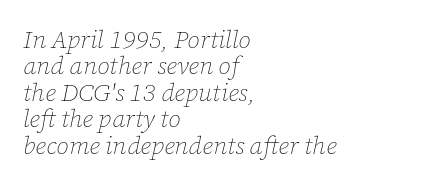
The image shows 25 px text type, italic (leaning right); set left-aligned, tight line spacing (1.06x), normal letter spacing, not underlined.
